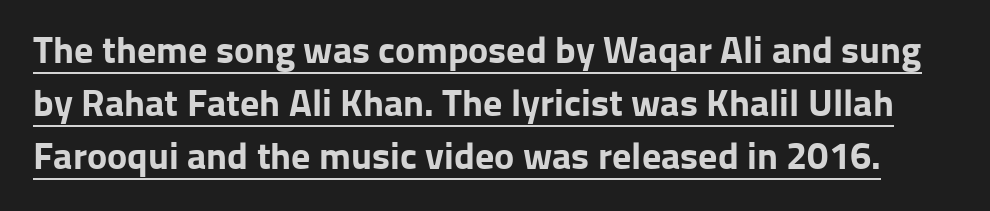
The image shows 38 px bold sans-serif type, upright; set normal line spacing (1.39x), normal letter spacing, underlined; low stroke contrast and a medium x-height.
